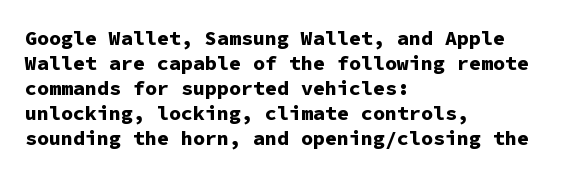
Q: Is the text bold? A: Yes.
Q: Is the text italic (slanted)? A: No, it is upright.
Q: Is the text underlined? A: No.
Q: How is the paragraph aligned? A: Left-aligned.
Q: Is the spacing between letters normal or unusually wide? A: Normal.
Q: Is the spacing between lines tight, normal or loose? A: Normal.
